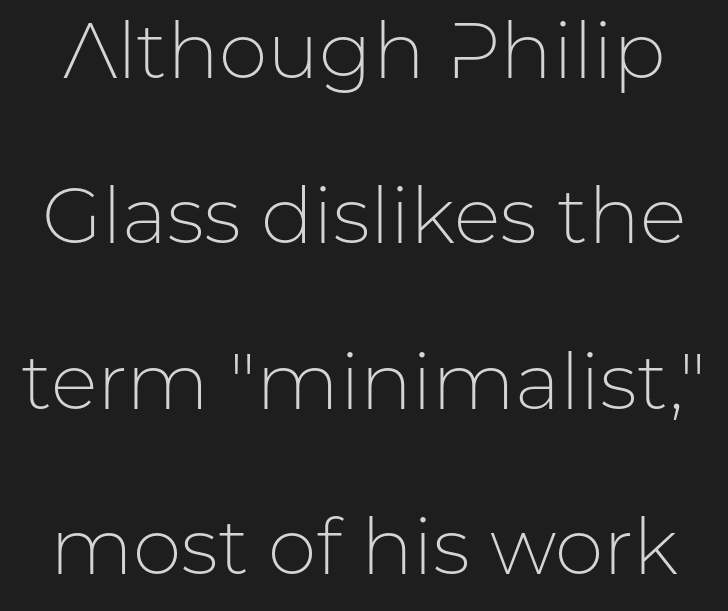
Letters rest on an invisible, unmarked baseline. Summary of vertical rhythm: relaxed, with wide interline spacing. Examine the stroke ends and you'll find no serifs. Each stroke keeps to a modest, everyday thickness or less. If you drew a line through each stem, it would be perfectly vertical.
